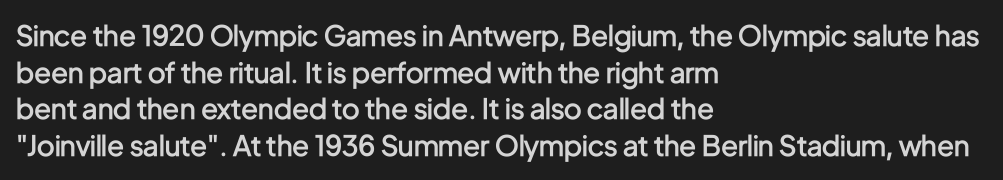
{"serif": "no", "italic": "no", "bold": "semi", "weight": "semibold", "width": "condensed", "stroke_contrast": "low", "x_height": "medium", "monospaced": "no", "underline": "no", "align": "left", "line_spacing": "normal", "line_spacing_ratio": 1.31, "letter_spacing": "normal", "letter_spacing_em": 0.0, "glyph_px": 28}
